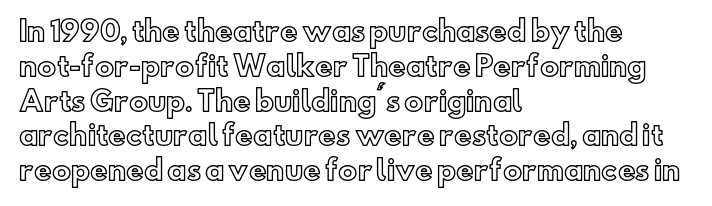
The image shows 27 px text type, upright; set left-aligned, normal line spacing (1.29x), normal letter spacing, not underlined.
